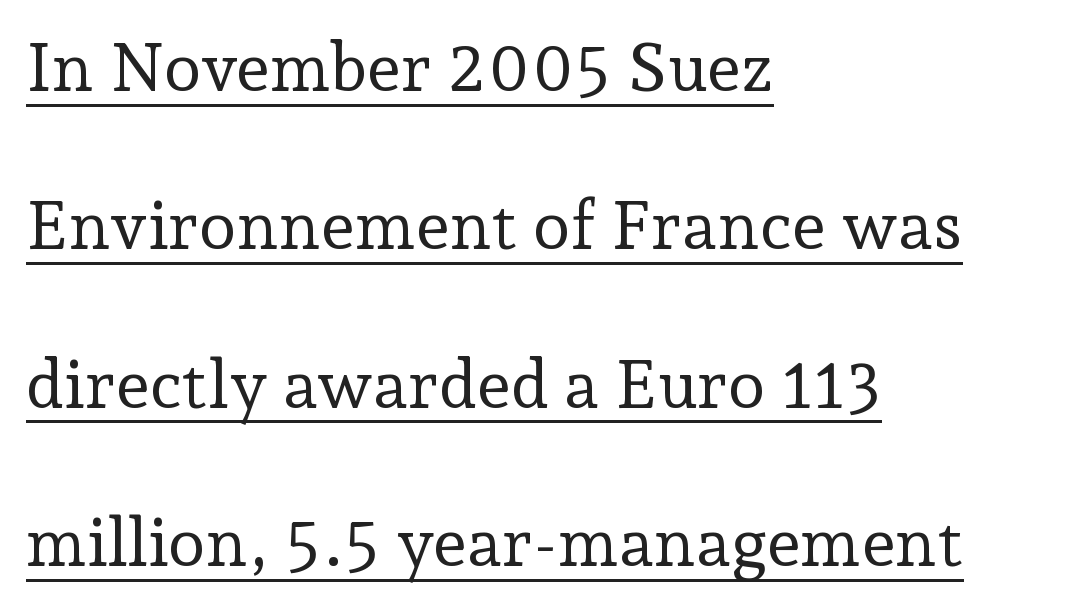
No italicization has been applied; the sample stays upright. The type family on display is of the serif kind. Line spacing here is loose. Do the characters align in a grid? No, the font is proportional. The letters look calm and open, with moderate or lighter stems.
